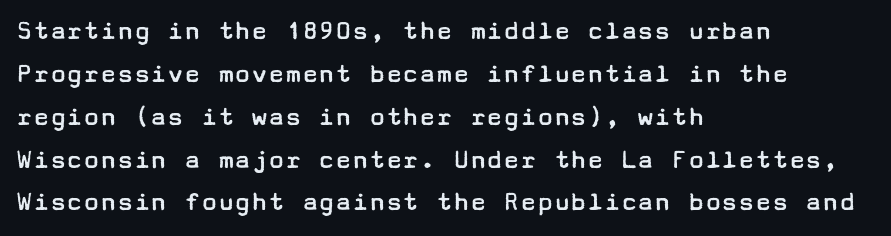
{"serif": "no", "italic": "no", "bold": "no", "weight": "regular", "width": "wide", "stroke_contrast": "low", "x_height": "medium", "underline": "no", "align": "left", "line_spacing": "normal", "line_spacing_ratio": 1.53, "letter_spacing": "normal", "letter_spacing_em": 0.0, "glyph_px": 28}
